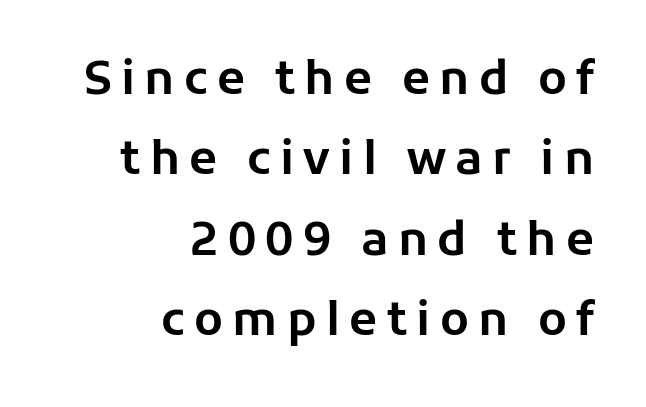
{"serif": "no", "italic": "no", "width": "normal", "stroke_contrast": "low", "x_height": "medium", "monospaced": "no", "underline": "no", "align": "right", "line_spacing_ratio": 1.75, "letter_spacing": "wide", "letter_spacing_em": 0.2, "glyph_px": 46}
